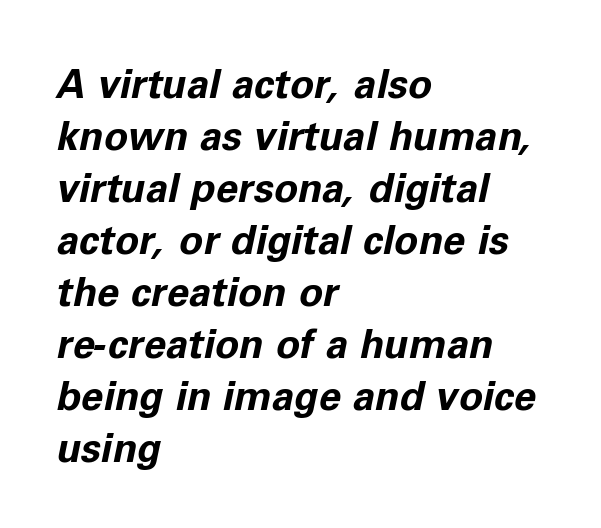
Q: Is the text bold? A: Yes.
Q: Is the text italic (slanted)? A: Yes, it leans right by about 11 degrees.
Q: Is the text underlined? A: No.
Q: How is the paragraph aligned? A: Left-aligned.
Q: Is the spacing between letters normal or unusually wide? A: Normal.
Q: Is the spacing between lines tight, normal or loose? A: Normal.
Q: Width (condensed, normal, or wide)? A: Normal.
Q: Stroke contrast? A: Low.
Q: x-height? A: Medium.
Q: Monospaced? A: No.
